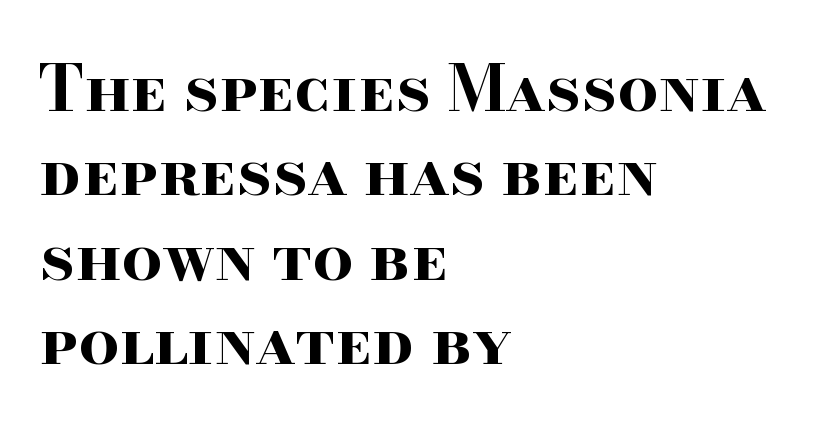
The ragged edge is on the right, which tells us the setting is flush left. Varying glyph widths throughout — classic text-font behaviour. Between one letter and the next there's only the usual sliver of space. The strip under each line holds only bare page. This is heavy type, rendered in bold.
